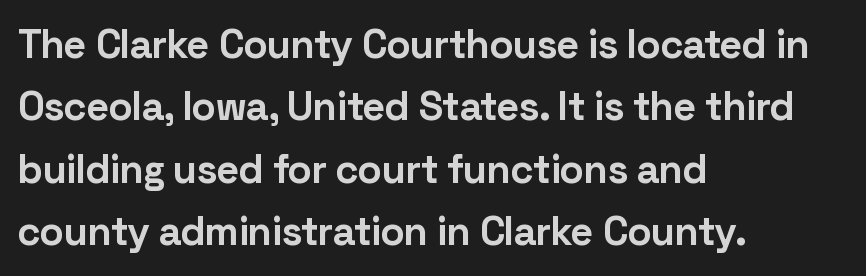
These lines are rendered in a variable-pitch font. You could call the tracking neutral — neither tight nor loose. The typesetting leans heavy: a genuine bold. Line starts are locked; line ends wander. You can tell from the bare stems that sans-serif type was used.
